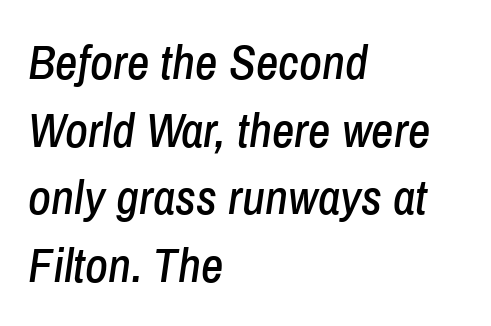
Looks like regular typesetting: each glyph gets only the width it needs. Which margin do the lines hug? The left one — the right edge is uneven. Posture: slanted. Lines of text with bare space underneath.
